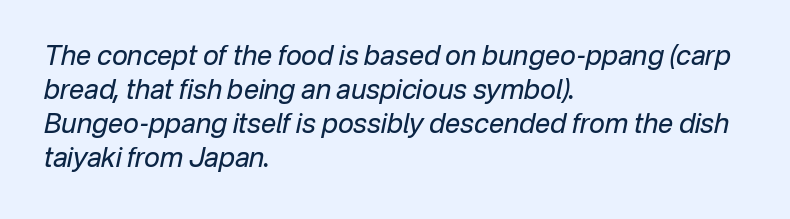
A classic flush-left, rag-right setting is used for this passage. Italic? Definitely — the glyphs are oblique. The space beneath each line is pristine and unruled. The rendering uses a moderate line-height, typical for paragraphs. Heft: none added — not bold.
